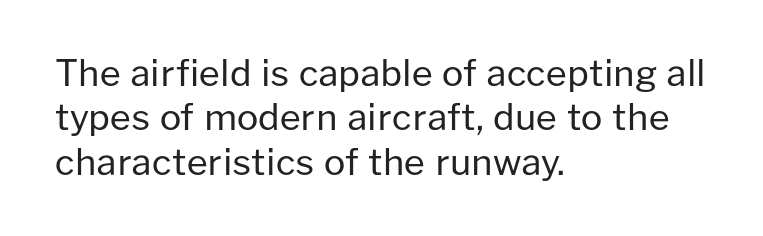
The image shows 36 px regular-weight sans-serif type, upright; set left-aligned, line spacing 1.23x, normal letter spacing, not underlined; low stroke contrast and a medium x-height.
